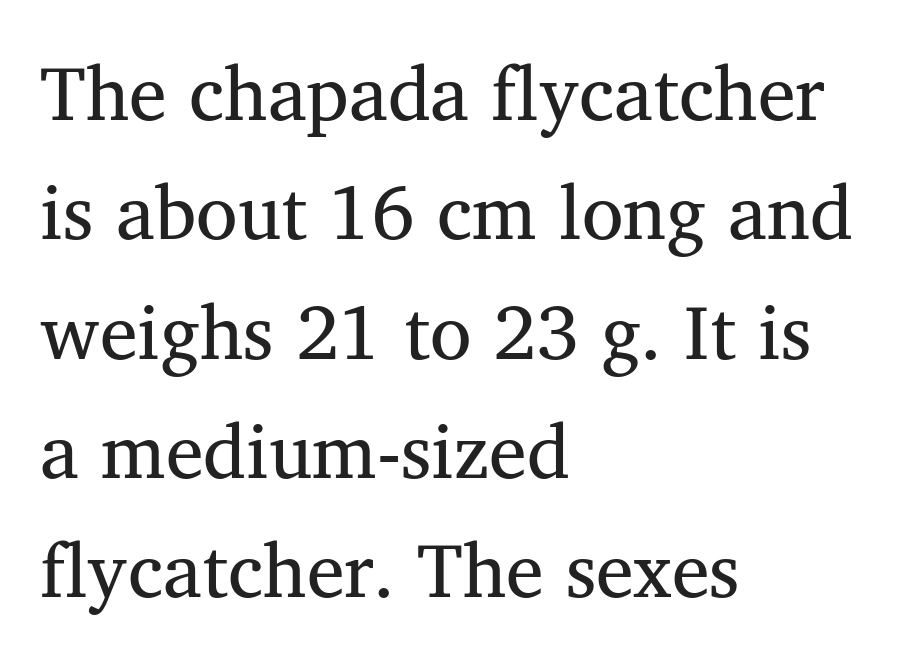
Default kerning and tracking; the words read as compact shapes. Note the varied advance widths — an 'i' is clearly narrower than an 'm'. Ordinary non-slanted type is in use. A typesetter would label this face a serif.
